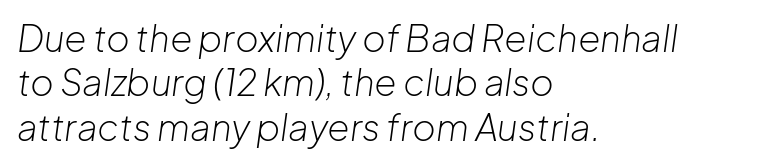
{"italic": "yes", "lean": "right", "slant_degrees": 8, "bold": "no", "weight": "light", "width": "normal", "stroke_contrast": "low", "x_height": "medium", "monospaced": "no", "underline": "no", "align": "left", "line_spacing_ratio": 1.23, "letter_spacing": "normal", "letter_spacing_em": 0.0, "glyph_px": 36}
